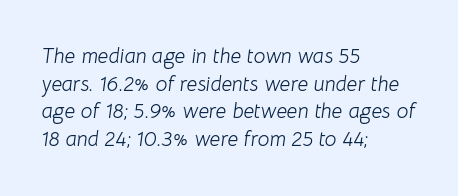
Notice how the passage keeps a crisp vertical edge on the left only. Inter-character spacing is left at the font's built-in metrics. Plain, unruled lines of type. The letterforms sit at book weight or below.
